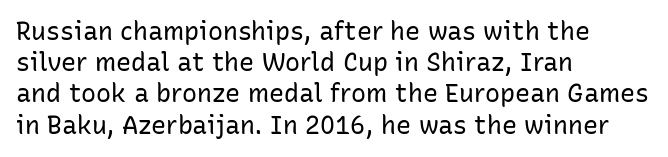
Q: Is the text bold? A: No.
Q: Is the text italic (slanted)? A: No, it is upright.
Q: Is the text underlined? A: No.
Q: How is the paragraph aligned? A: Left-aligned.
Q: Is the spacing between letters normal or unusually wide? A: Normal.
Q: Is the spacing between lines tight, normal or loose? A: Normal.
